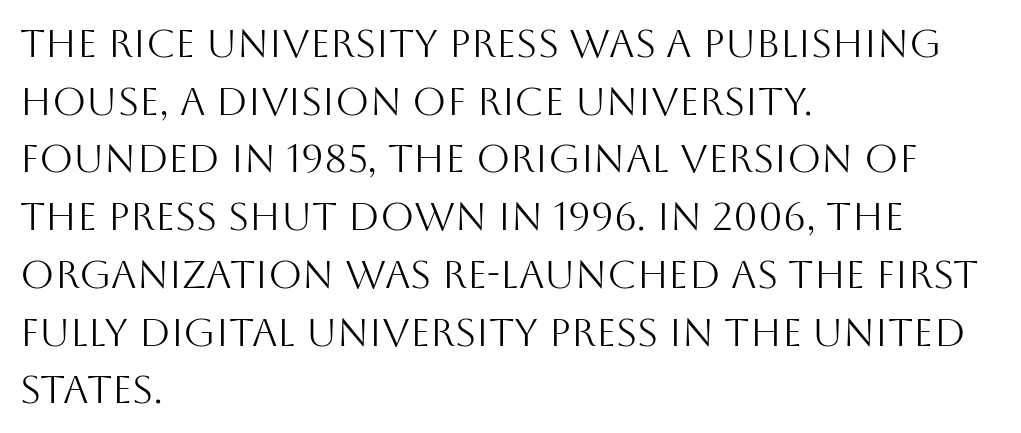
Q: Is the text bold? A: No.
Q: Is the text italic (slanted)? A: No, it is upright.
Q: Is the typeface a serif or a sans-serif typeface? A: Sans-serif.
Q: Is the text underlined? A: No.
Q: How is the paragraph aligned? A: Left-aligned.
Q: Is the spacing between letters normal or unusually wide? A: Normal.
Q: Is the spacing between lines tight, normal or loose? A: Normal.
Q: Width (condensed, normal, or wide)? A: Normal.
Q: Stroke contrast? A: Medium.
Q: x-height? A: Large.
Q: Monospaced? A: No.
